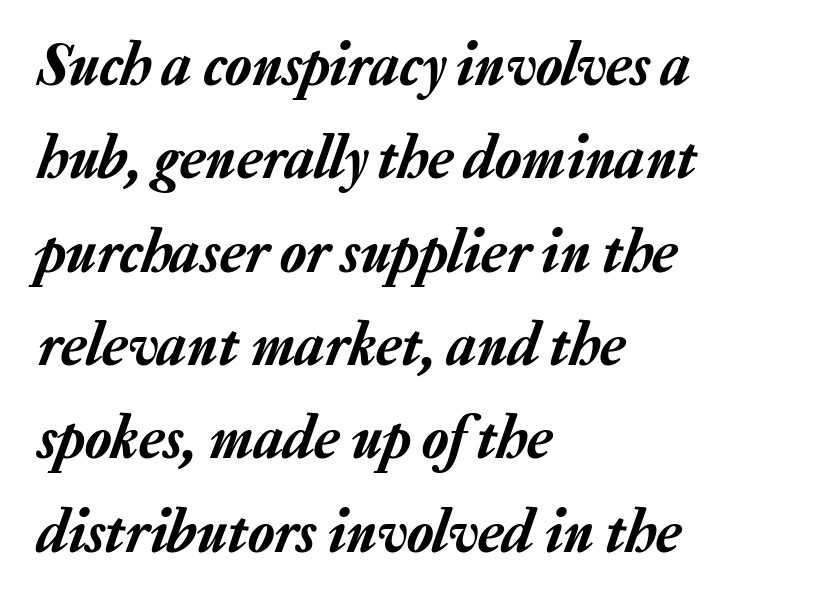
Q: Is the text italic (slanted)? A: Yes, it leans right by about 20 degrees.
Q: Is the text underlined? A: No.
Q: How is the paragraph aligned? A: Left-aligned.
Q: Is the spacing between letters normal or unusually wide? A: Normal.
Q: Is the spacing between lines tight, normal or loose? A: Normal.
Q: Width (condensed, normal, or wide)? A: Normal.
Q: Stroke contrast? A: Low.
Q: x-height? A: Medium.
Q: Monospaced? A: No.
